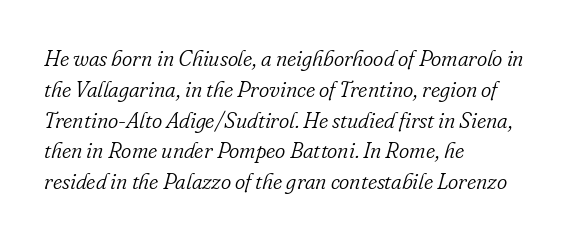
The image shows 22 px text type, italic (leaning right); set left-aligned, normal line spacing (1.4x), normal letter spacing, not underlined.
